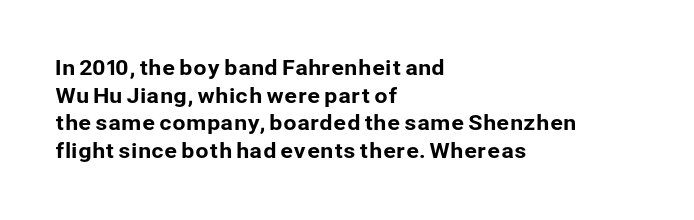
{"italic": "no", "underline": "no", "align": "left", "line_spacing": "normal", "line_spacing_ratio": 1.32, "letter_spacing": "normal", "letter_spacing_em": 0.0, "glyph_px": 21}
